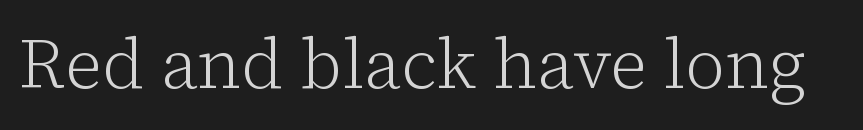
Do the letters lean? They stand straight. The typesetting does not lean heavy: it is not bold. Nothing unusual about the tracking: characters are spaced as the font intends. Proportional: the letters do not fall into vertical columns. Yep, those are serifs on the letters.
